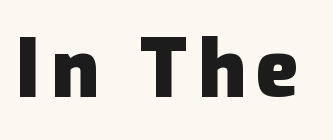
{"serif": "no", "italic": "no", "bold": "yes", "weight": "heavy", "width": "normal", "stroke_contrast": "low", "x_height": "medium", "monospaced": "no", "underline": "no", "glyph_px": 80}
